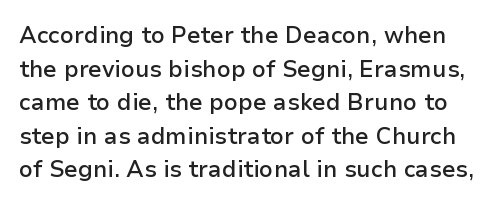
The image shows 23 px text type, upright; set normal line spacing (1.46x), normal letter spacing, not underlined.
